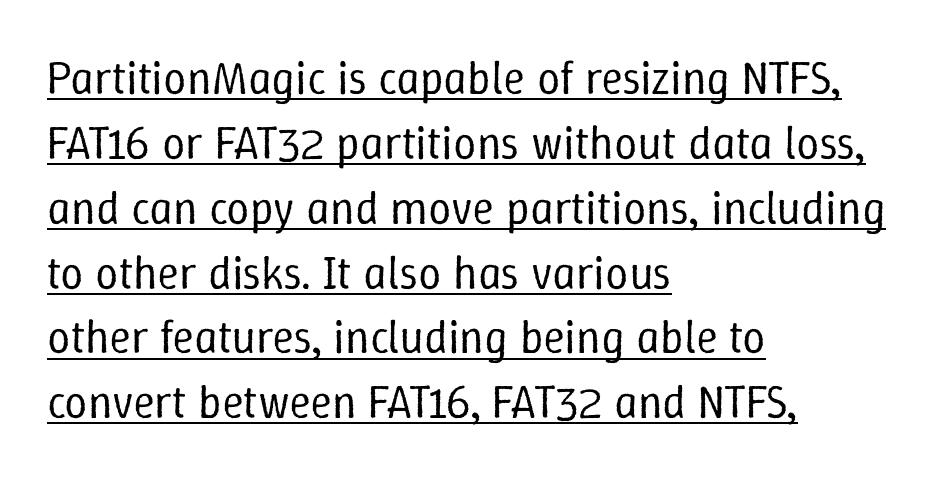
{"italic": "no", "bold": "no", "weight": "regular", "width": "normal", "stroke_contrast": "low", "x_height": "medium", "monospaced": "no", "underline": "yes", "align": "left", "line_spacing": "normal", "line_spacing_ratio": 1.41, "letter_spacing": "normal", "letter_spacing_em": 0.0, "glyph_px": 46}
